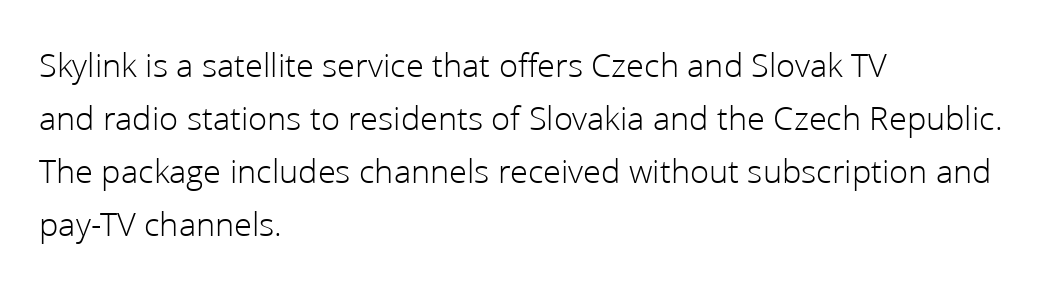
Italic: no, the glyphs are upright roman. Weight: in the light-to-regular range. Beneath every word, the page is bare. Default kerning and tracking; the words read as compact shapes. Compared with a centered layout, this one pins lines to the left instead.
